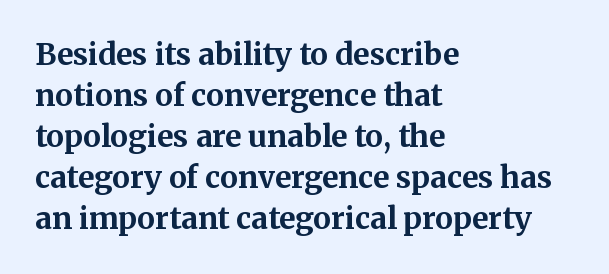
The image shows 30 px bold serif type, upright; set left-aligned, normal line spacing (1.37x), normal letter spacing, not underlined; medium stroke contrast and a medium x-height.
